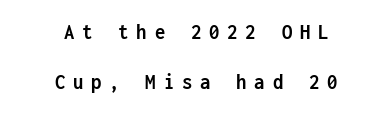
The image shows 23 px bold type, upright; set centered, loose line spacing (2.18x), unusually wide letter spacing (+0.34 em), not underlined.
